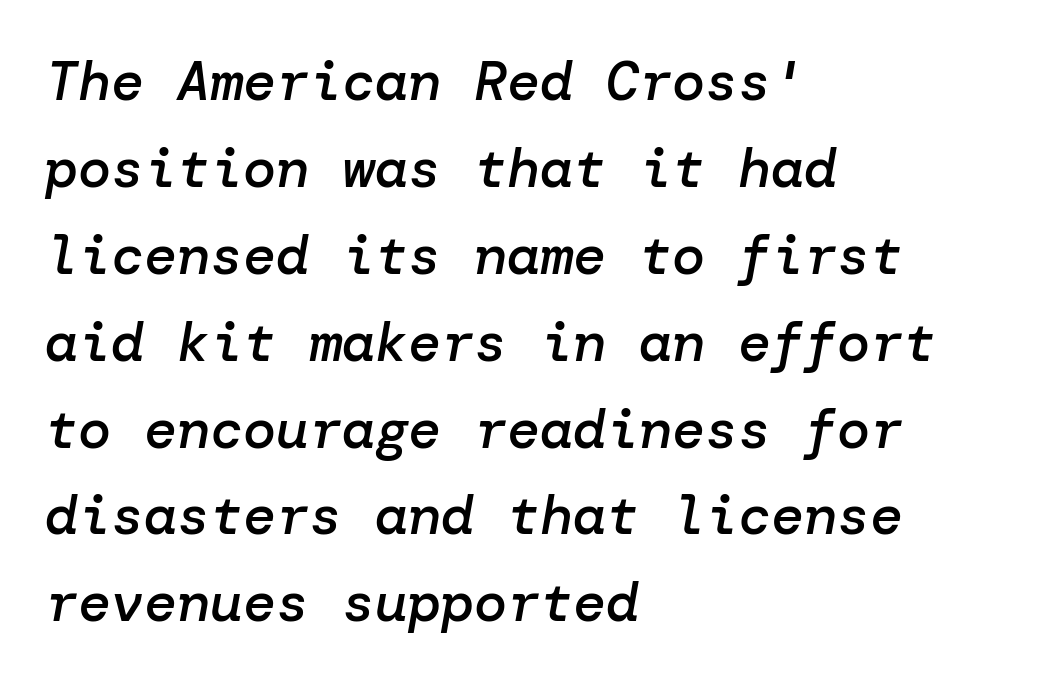
Q: Is the text bold? A: Semi-bold.
Q: Is the text italic (slanted)? A: Yes, it leans right by about 10 degrees.
Q: Is the text underlined? A: No.
Q: How is the paragraph aligned? A: Left-aligned.
Q: Is the spacing between letters normal or unusually wide? A: Normal.
Q: Is the spacing between lines tight, normal or loose? A: Normal.
Q: Width (condensed, normal, or wide)? A: Normal.
Q: Stroke contrast? A: Low.
Q: x-height? A: Medium.
